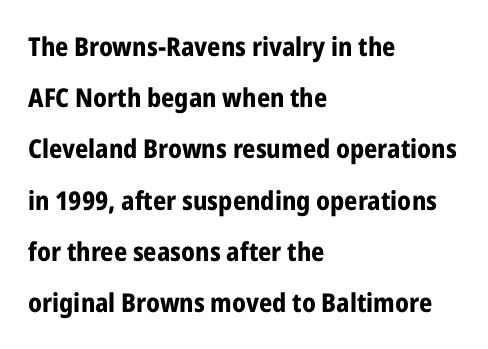
Short note: letters normally spaced. The line-height multiplier appears high, well above default. Caption: bold face, heavy strokes. The letters stand straight up with perfectly vertical stems.
